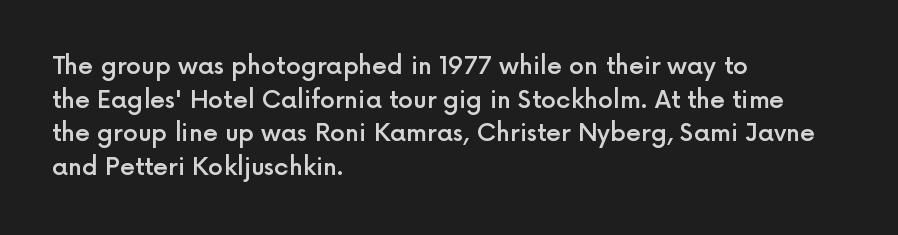
Q: Is the text bold? A: Semi-bold.
Q: Is the text italic (slanted)? A: No, it is upright.
Q: Is the text underlined? A: No.
Q: How is the paragraph aligned? A: Left-aligned.
Q: Is the spacing between letters normal or unusually wide? A: Normal.
Q: Is the spacing between lines tight, normal or loose? A: Normal.
